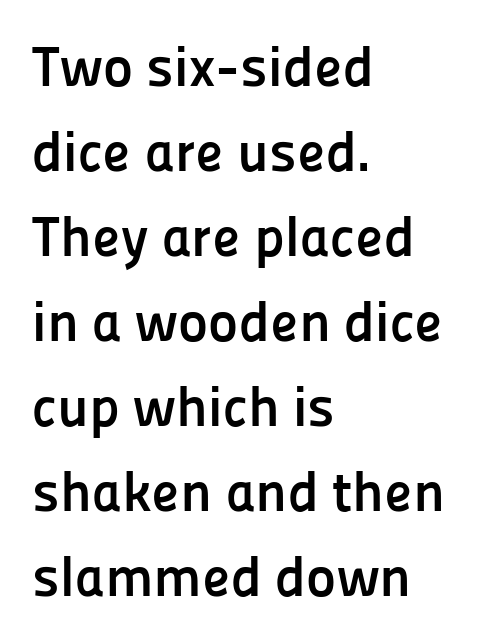
The image shows 57 px semibold sans-serif type, upright; set left-aligned, normal line spacing (1.49x), normal letter spacing, not underlined; low stroke contrast and a medium x-height.
